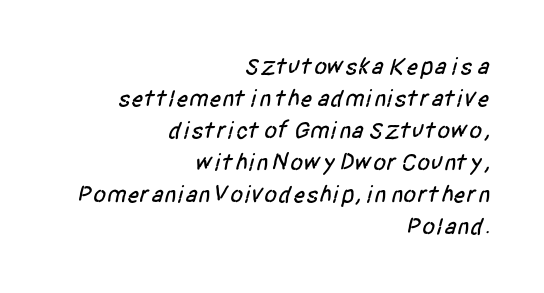
The image shows 24 px text type; set right-aligned, normal line spacing (1.33x), normal letter spacing, not underlined.
